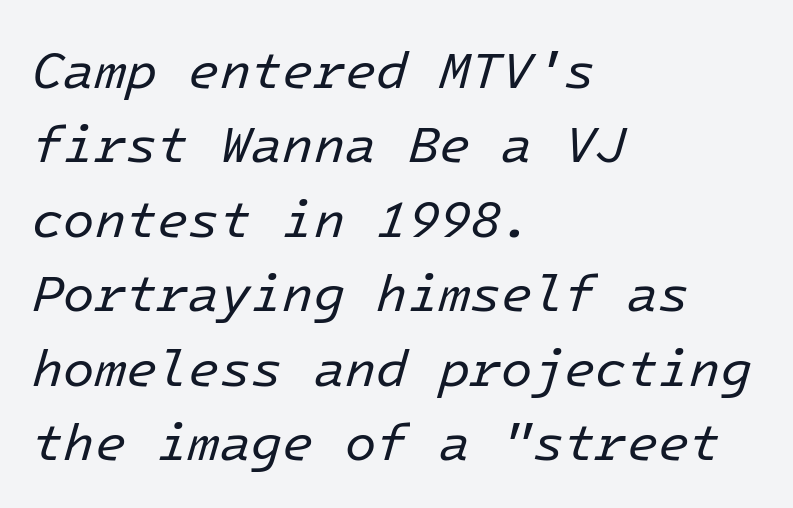
{"italic": "yes", "lean": "right", "slant_degrees": 16, "bold": "no", "weight": "regular", "width": "normal", "stroke_contrast": "low", "x_height": "medium", "underline": "no", "align": "left", "line_spacing": "normal", "line_spacing_ratio": 1.46, "letter_spacing": "normal", "letter_spacing_em": 0.0, "glyph_px": 51}
